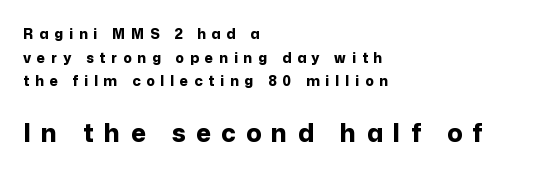
{"italic": "no", "bold": "yes", "underline": "no", "align": "left", "line_spacing": "normal", "line_spacing_ratio": 1.68, "letter_spacing": "wide", "letter_spacing_em": 0.42, "larger_block": "second", "size_ratio": 1.79, "glyph_px": 25}
